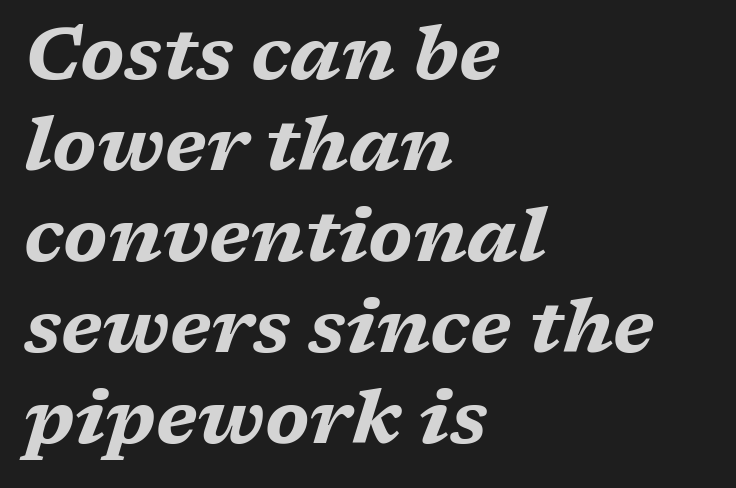
Unmarked baselines from the first word to the last. The letters are bold, with thick, heavy strokes. In CSS terms this would be text-align: left. The typography opts for an oblique posture over an upright one. Spacing verdict: proportional, widths tailored to each character.
